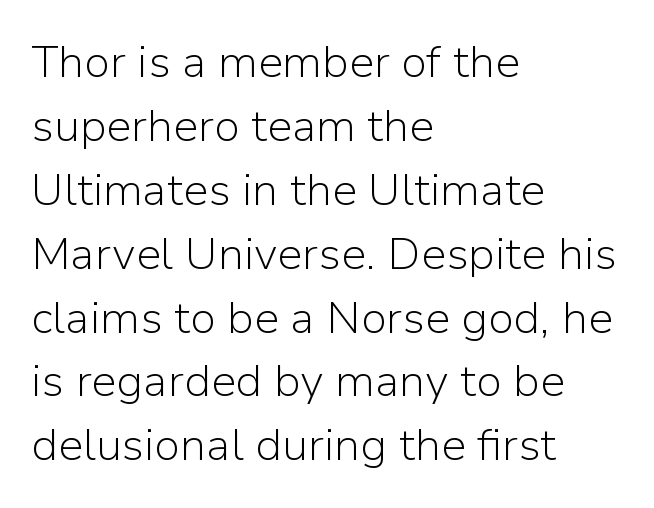
The image shows 45 px light sans-serif type, upright; set left-aligned, normal line spacing (1.42x), normal letter spacing, not underlined; low stroke contrast and a medium x-height.
